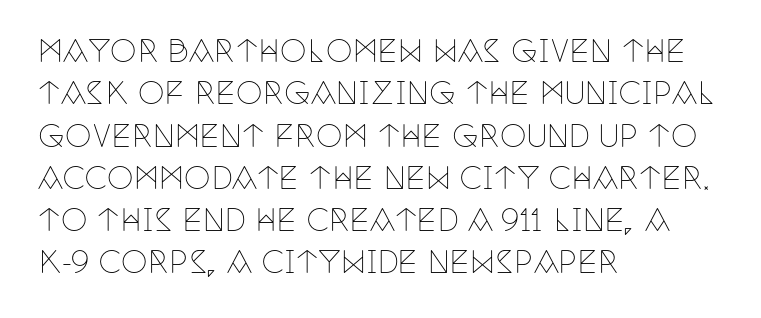
Q: Is the text bold? A: No.
Q: Is the text italic (slanted)? A: No, it is upright.
Q: Is the typeface a serif or a sans-serif typeface? A: Serif.
Q: Is the text underlined? A: No.
Q: How is the paragraph aligned? A: Left-aligned.
Q: Is the spacing between letters normal or unusually wide? A: Normal.
Q: Is the spacing between lines tight, normal or loose? A: Normal.
Q: Width (condensed, normal, or wide)? A: Condensed.
Q: Stroke contrast? A: Low.
Q: x-height? A: Large.
Q: Monospaced? A: No.
